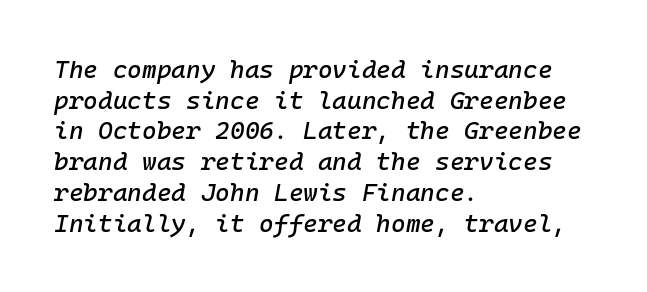
{"italic": "yes", "lean": "right", "slant_degrees": 10, "underline": "no", "align": "left", "line_spacing_ratio": 1.23, "letter_spacing": "normal", "letter_spacing_em": 0.0, "glyph_px": 25}
